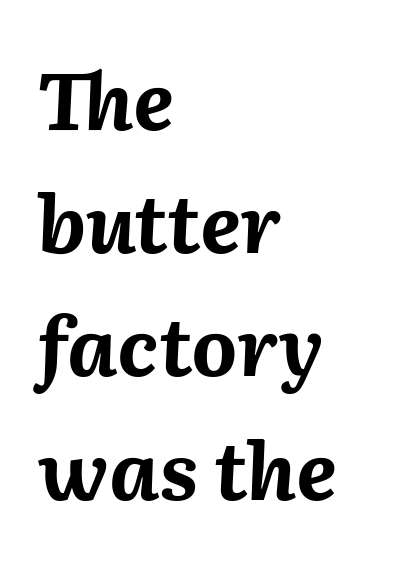
{"italic": "yes", "lean": "right", "slant_degrees": 2, "bold": "yes", "weight": "bold", "width": "normal", "stroke_contrast": "medium", "x_height": "medium", "monospaced": "no", "underline": "no", "align": "left", "line_spacing": "normal", "line_spacing_ratio": 1.56, "letter_spacing": "normal", "letter_spacing_em": 0.0, "glyph_px": 79}
